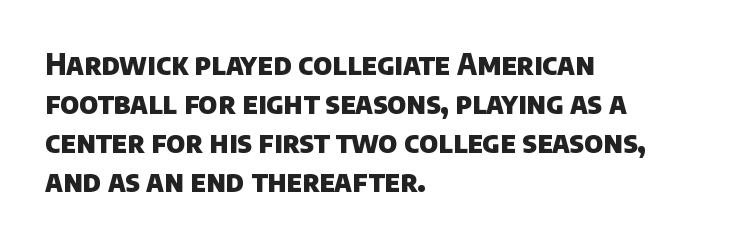
The image shows 29 px heavy sans-serif type; set left-aligned, normal line spacing (1.34x), normal letter spacing, not underlined; low stroke contrast and a large x-height.
